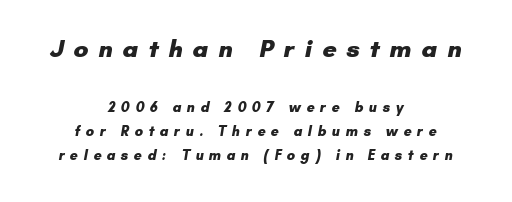
In terms of weight, the rendering is a true, heavy bold. You could only call the tracking loose — the letters float apart. Character size in the leading block exceeds that of the trailing block. Leftover space on each line is divided equally before and after the words. The foot of each line stays bare and open.
